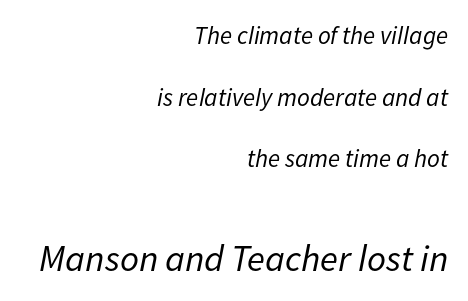
The image shows 37 px regular-weight type, italic (leaning right); set right-aligned, loose line spacing (2.47x), normal letter spacing, not underlined; the second (bottom) block is 1.48x larger; low stroke contrast and a medium x-height.
